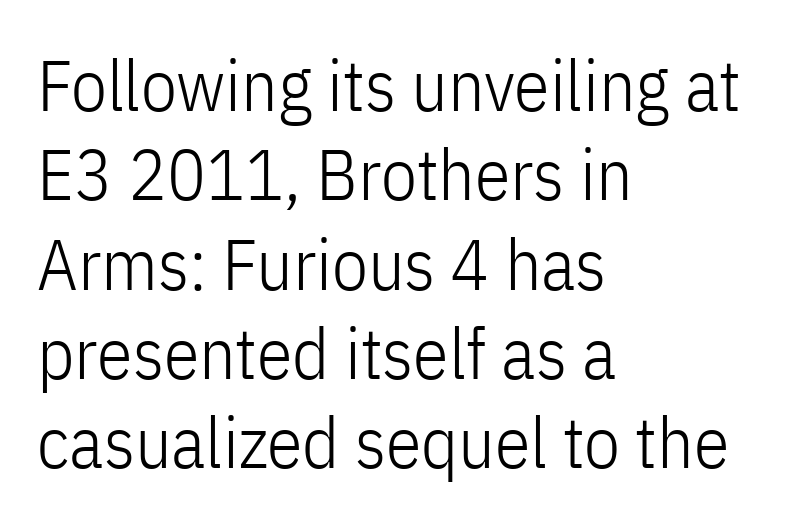
This reads as an unemphasized weight, regular at the heaviest. The gaps between neighbouring characters are ordinary and unremarkable. Is there any slant? The stems are plumb. Layout note: lines flush left.
